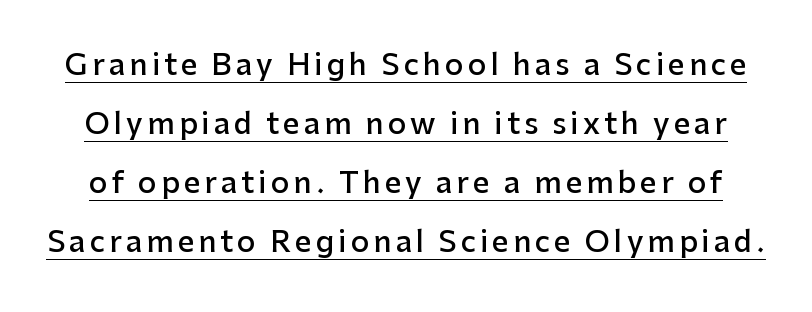
The typesetter has applied underlining to the passage shown. Its strokes are somewhat broadened, the hallmark of semibold type. Italic? Not at all — the glyphs are vertical. Looks like regular typesetting: each glyph gets only the width it needs. Check where the strokes stop: nothing finishes them off — pure sans. The lines are spread far apart with generous leading.
